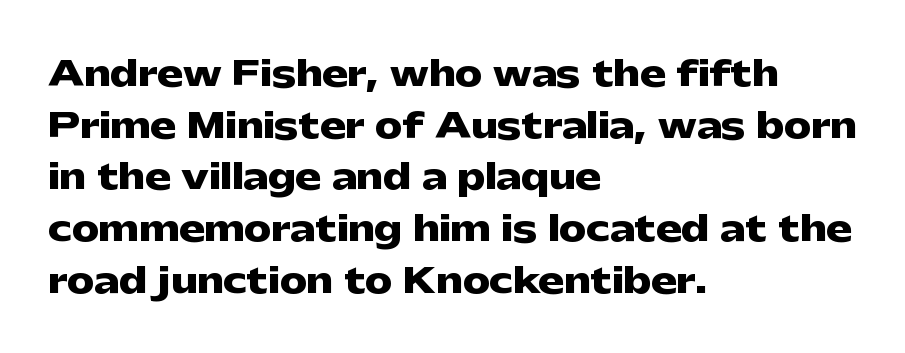
Q: Is the text bold? A: Yes.
Q: Is the text italic (slanted)? A: No, it is upright.
Q: Is the typeface a serif or a sans-serif typeface? A: Sans-serif.
Q: Is the text underlined? A: No.
Q: How is the paragraph aligned? A: Left-aligned.
Q: Is the spacing between letters normal or unusually wide? A: Normal.
Q: Is the spacing between lines tight, normal or loose? A: Normal.
Q: Width (condensed, normal, or wide)? A: Wide.
Q: Stroke contrast? A: Low.
Q: x-height? A: Medium.
Q: Monospaced? A: No.
